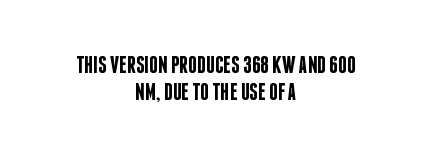
Firm but not heavy-handed strokes: this text is semibold. Teacher's note: observe the equal gaps on both sides — that is centered alignment. Decoration check: the copy has no underline. The leading is snug, giving the passage a crowded texture. Unlike italic type, these characters show no tilt at all. Tracking here is standard; glyphs follow each other at the usual distance.
